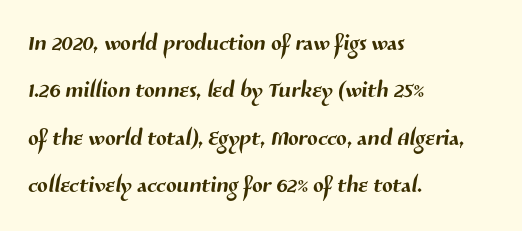
The image shows 31 px sans-serif type; set left-aligned, normal line spacing (1.53x), normal letter spacing, not underlined; medium stroke contrast and a medium x-height.
